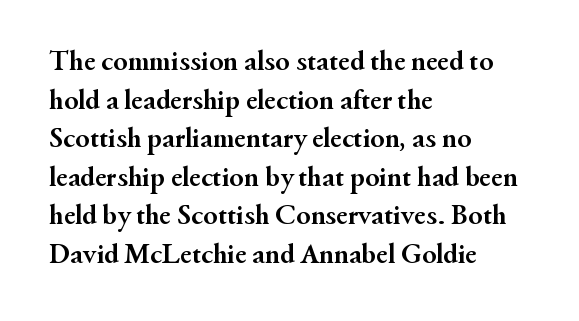
The image shows 29 px semibold serif type, upright; set left-aligned, normal line spacing (1.33x), normal letter spacing, not underlined; medium stroke contrast and a small x-height.
